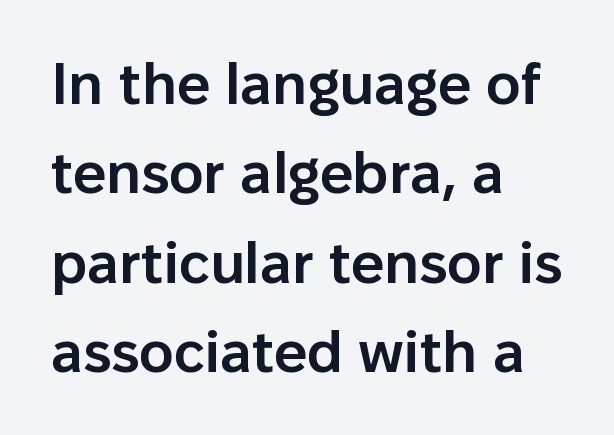
The image shows 58 px semibold sans-serif type, upright; set left-aligned, normal line spacing (1.54x), normal letter spacing, not underlined; low stroke contrast and a medium x-height.
